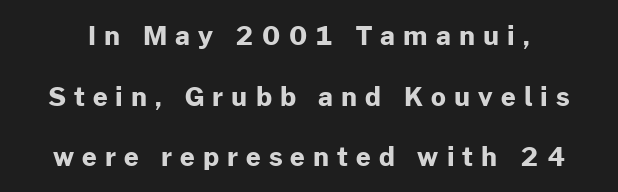
Caption: bold face, heavy strokes. Compared with typical body copy, the letter spacing here is much looser. Ordinary non-slanted type is in use. Regarding leading, the lines here are spaced well apart.
